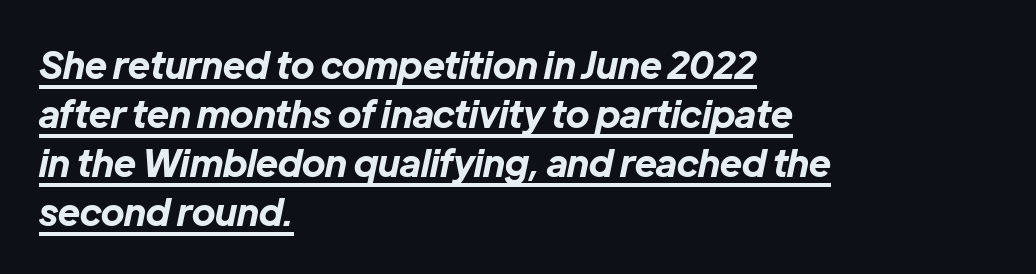
The image shows 37 px bold type, italic (leaning right); set left-aligned, normal line spacing (1.32x), normal letter spacing, underlined; low stroke contrast and a medium x-height.
